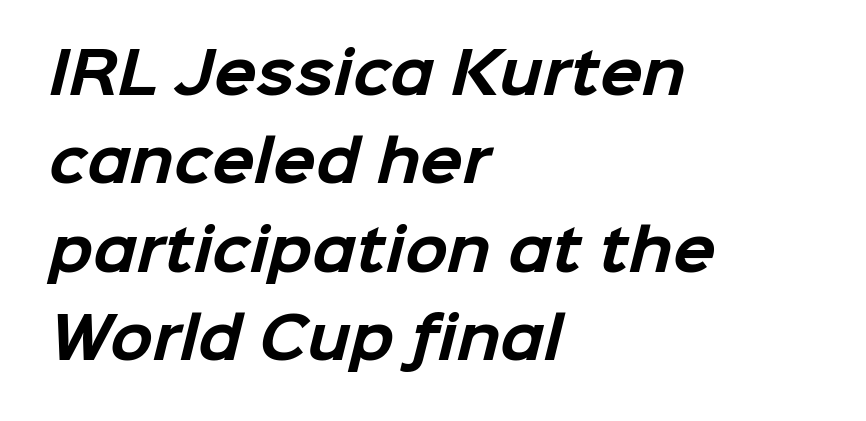
Q: Is the text bold? A: Yes.
Q: Is the typeface a serif or a sans-serif typeface? A: Sans-serif.
Q: Is the text underlined? A: No.
Q: How is the paragraph aligned? A: Left-aligned.
Q: Is the spacing between letters normal or unusually wide? A: Normal.
Q: Is the spacing between lines tight, normal or loose? A: Normal.
Q: Width (condensed, normal, or wide)? A: Normal.
Q: Stroke contrast? A: Low.
Q: x-height? A: Medium.
Q: Monospaced? A: No.
